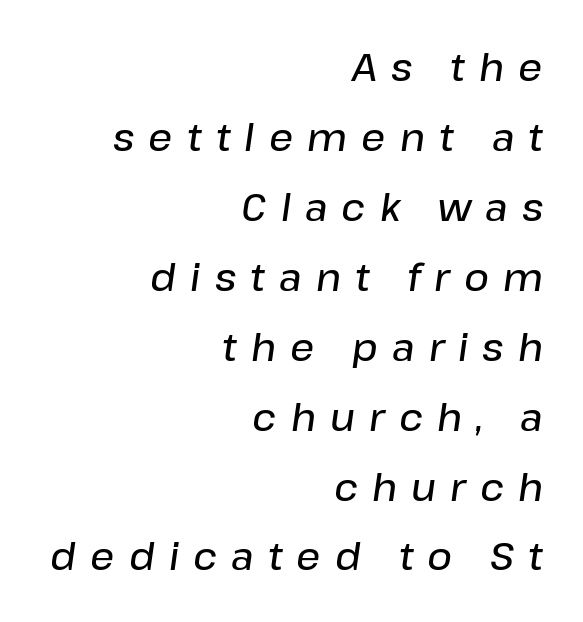
{"italic": "yes", "lean": "right", "slant_degrees": 8, "bold": "semi", "weight": "semibold", "width": "normal", "stroke_contrast": "low", "x_height": "medium", "monospaced": "no", "underline": "no", "align": "right", "line_spacing_ratio": 1.84, "letter_spacing": "wide", "letter_spacing_em": 0.37, "glyph_px": 38}
